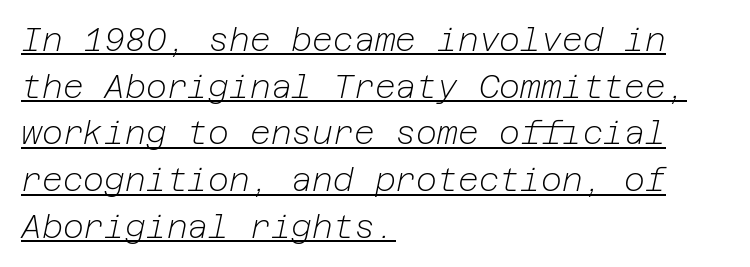
The letterforms sit at book weight or below. Each line of the rendering has a horizontal stroke beneath the glyphs. Tracking value appears to be zero — textbook default spacing. A student would call this left alignment; a typographer would say flush left, rag right. Looking at the ascenders, they clearly lean. Regular leading.
